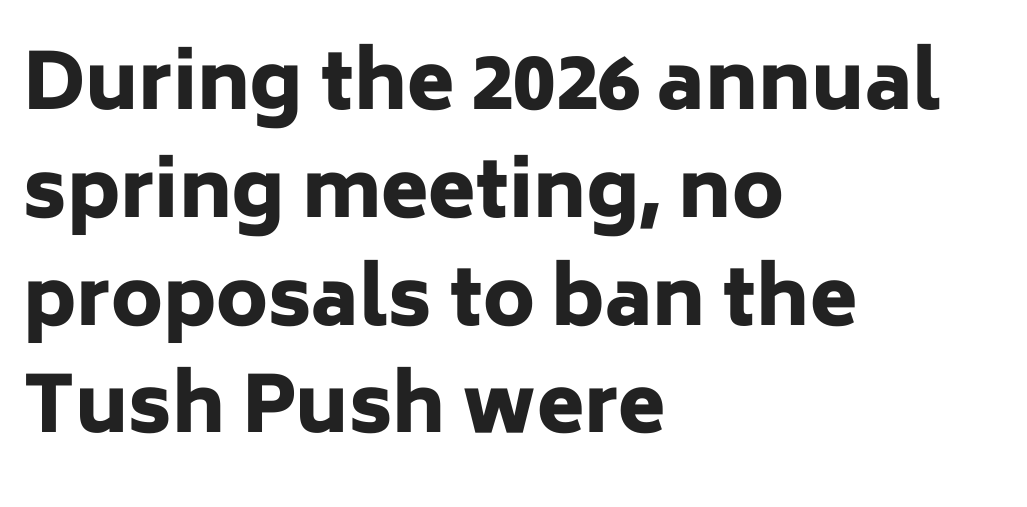
{"serif": "no", "italic": "no", "bold": "yes", "weight": "heavy", "width": "normal", "stroke_contrast": "low", "x_height": "medium", "monospaced": "no", "underline": "no", "align": "left", "line_spacing": "normal", "line_spacing_ratio": 1.4, "letter_spacing": "normal", "letter_spacing_em": 0.0, "glyph_px": 77}
